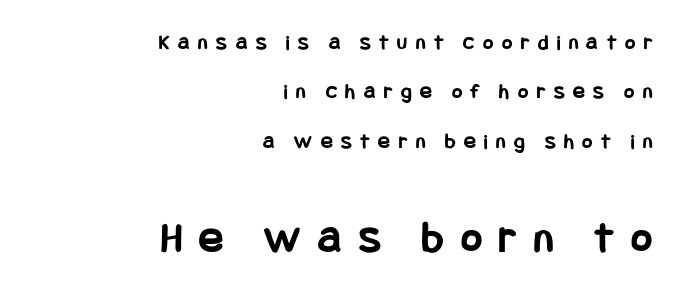
Q: Is the text bold? A: Yes.
Q: Is the text italic (slanted)? A: No, it is upright.
Q: Is the typeface a serif or a sans-serif typeface? A: Sans-serif.
Q: Is the text underlined? A: No.
Q: How is the paragraph aligned? A: Right-aligned.
Q: Is the spacing between letters normal or unusually wide? A: Unusually wide.
Q: Is the spacing between lines tight, normal or loose? A: Loose.
Q: Which block of text is set in a larger size, the first (top) or the second (bottom)? A: The second (bottom) one.
Q: Width (condensed, normal, or wide)? A: Condensed.
Q: Stroke contrast? A: Low.
Q: x-height? A: Large.
